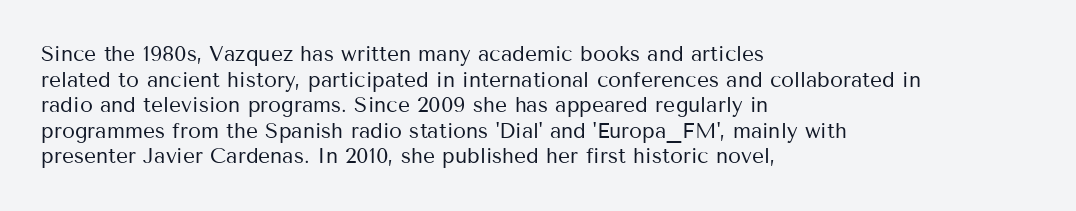
Q: Is the text bold? A: No.
Q: Is the text italic (slanted)? A: No, it is upright.
Q: Is the text underlined? A: No.
Q: How is the paragraph aligned? A: Left-aligned.
Q: Is the spacing between letters normal or unusually wide? A: Normal.
